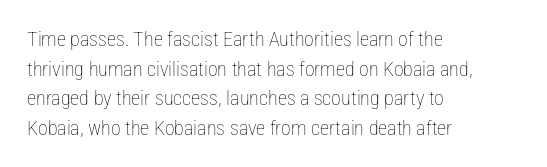
{"italic": "no", "bold": "no", "underline": "no", "align": "left", "line_spacing": "normal", "line_spacing_ratio": 1.48, "letter_spacing": "normal", "letter_spacing_em": 0.0, "glyph_px": 20}
